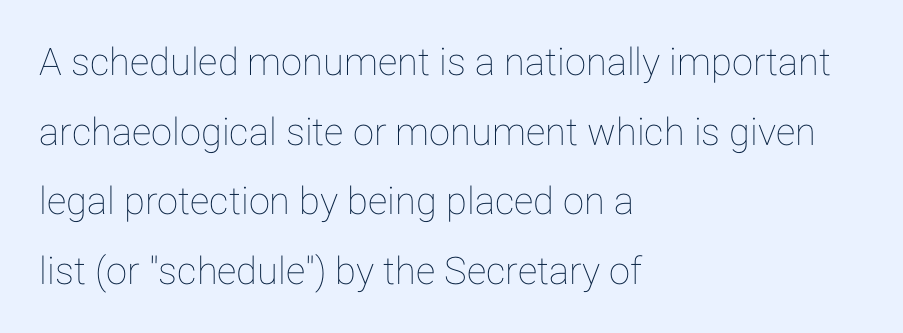
The image shows 38 px text type, upright; set left-aligned, line spacing 1.83x, normal letter spacing, not underlined; low stroke contrast and a medium x-height.
